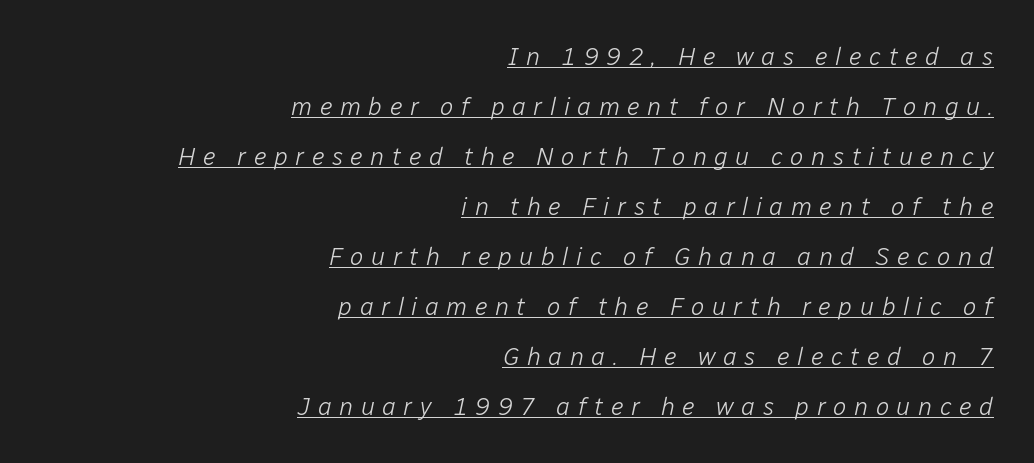
The image shows 25 px text type, italic (leaning right); set right-aligned, loose line spacing (2.0x), unusually wide letter spacing (+0.3 em), underlined.
